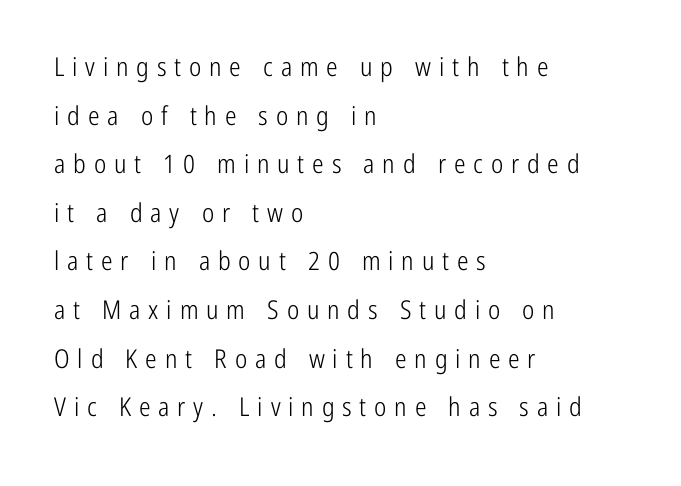
Q: Is the text bold? A: No.
Q: Is the text italic (slanted)? A: No, it is upright.
Q: Is the text underlined? A: No.
Q: How is the paragraph aligned? A: Left-aligned.
Q: Is the spacing between letters normal or unusually wide? A: Unusually wide.
